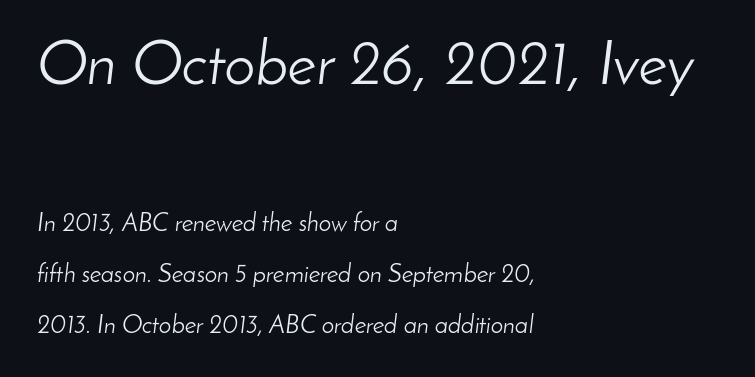
The image shows 62 px light type, italic (leaning right); set left-aligned, loose line spacing (2.03x), normal letter spacing, not underlined; the first (top) block is 2.48x larger; low stroke contrast and a small x-height.
